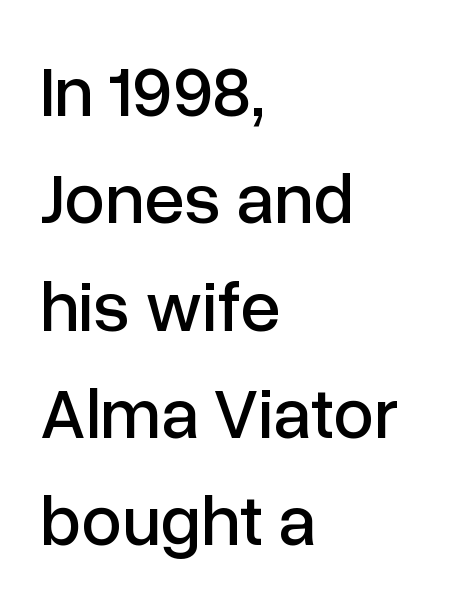
Q: Is the text italic (slanted)? A: No, it is upright.
Q: Is the typeface a serif or a sans-serif typeface? A: Sans-serif.
Q: Is the text underlined? A: No.
Q: How is the paragraph aligned? A: Left-aligned.
Q: Is the spacing between letters normal or unusually wide? A: Normal.
Q: Is the spacing between lines tight, normal or loose? A: Normal.
Q: Width (condensed, normal, or wide)? A: Normal.
Q: Stroke contrast? A: Low.
Q: x-height? A: Medium.
Q: Monospaced? A: No.
